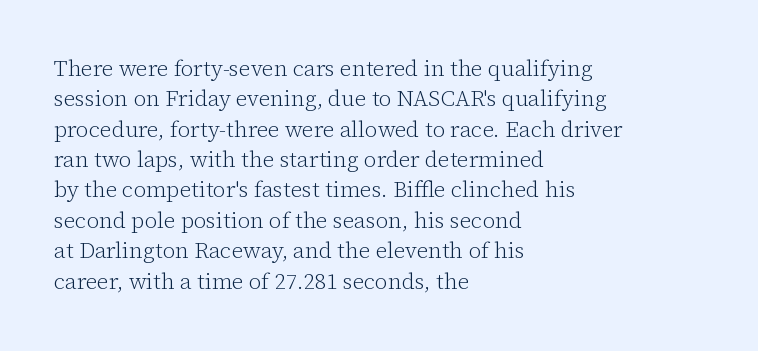
Q: Is the text bold? A: No.
Q: Is the text italic (slanted)? A: No, it is upright.
Q: Is the text underlined? A: No.
Q: How is the paragraph aligned? A: Left-aligned.
Q: Is the spacing between letters normal or unusually wide? A: Normal.
Q: Is the spacing between lines tight, normal or loose? A: Normal.
